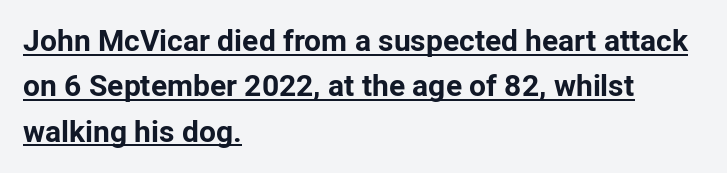
The image shows 30 px bold sans-serif type, upright; set left-aligned, normal line spacing (1.51x), normal letter spacing, underlined; low stroke contrast and a medium x-height.
